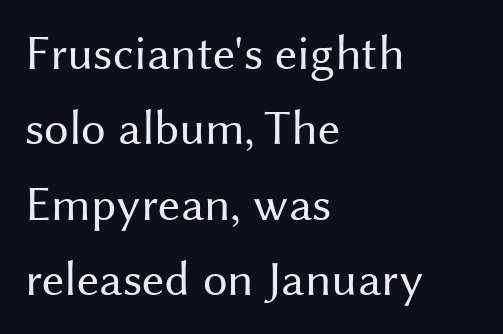
Underline: absent. The lettering holds an erect, upright posture throughout. Spacing verdict: proportional, widths tailored to each character. Reading down the column, the eye jumps a familiar distance to each next line. Classification — sans serif.
